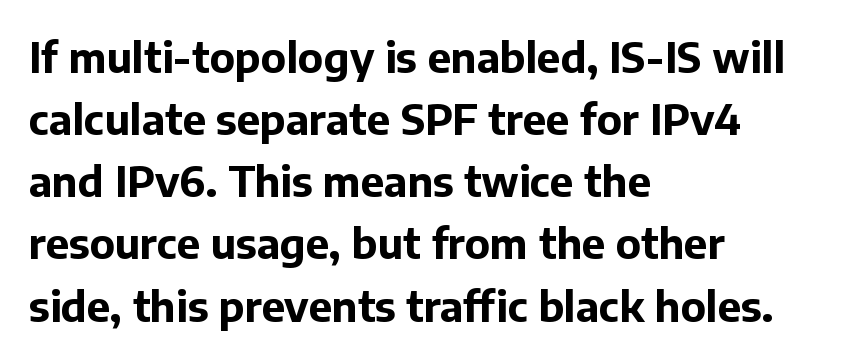
A normal amount of white space separates one row of letters from the next. Notice how the passage keeps a crisp vertical edge on the left only. Here the glyphs are tracked normally, forming tight word shapes. The face used here is a sans, in the tradition of grotesques and geometrics. What weight is shown? A full bold with thick strokes. Posture: vertical.
